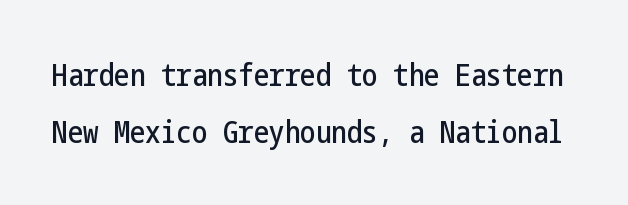
Q: Is the text italic (slanted)? A: No, it is upright.
Q: Is the typeface a serif or a sans-serif typeface? A: Sans-serif.
Q: Is the text underlined? A: No.
Q: Is the spacing between letters normal or unusually wide? A: Normal.
Q: Width (condensed, normal, or wide)? A: Condensed.
Q: Stroke contrast? A: Low.
Q: x-height? A: Medium.
